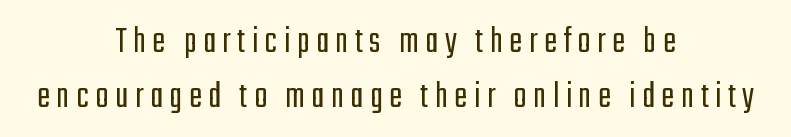
The image shows 39 px light, condensed sans-serif type, upright; set centered, normal line spacing (1.41x), not underlined; low stroke contrast and a medium x-height.
